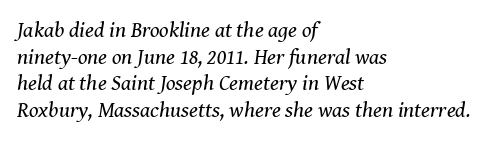
The image shows 22 px text type, italic (leaning right); set left-aligned, line spacing 1.21x, normal letter spacing, not underlined.
